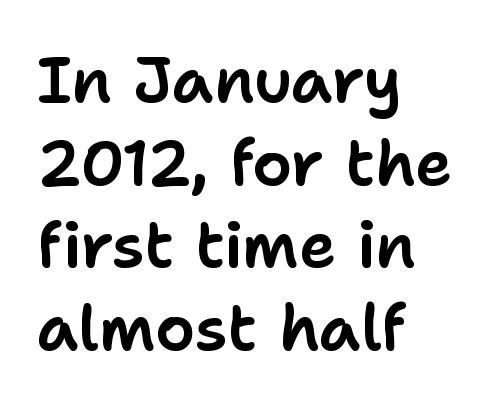
Is there any slant? The stems are plumb. In terms of leading, this rendering sits right in the middle. Note the varied advance widths — an 'i' is clearly narrower than an 'm'. No extra tracking has been applied to these lines. Letterform terminals end flat and unadorned throughout the passage.
